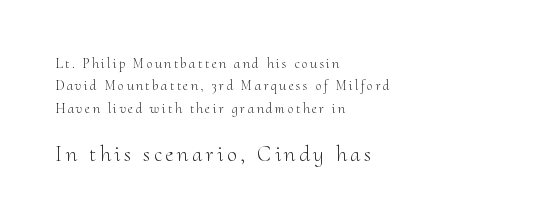
{"italic": "no", "bold": "no", "underline": "no", "align": "left", "line_spacing": "normal", "line_spacing_ratio": 1.6, "larger_block": "second", "size_ratio": 1.57, "glyph_px": 22}
